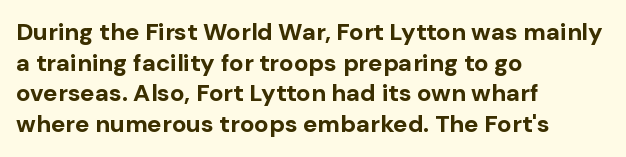
Summary of weight: heavy, a full bold. Tracking value appears to be zero — textbook default spacing. No italicization has been applied; the sample stays upright. The words here are not underlined. A normal amount of white space separates one row of letters from the next.
